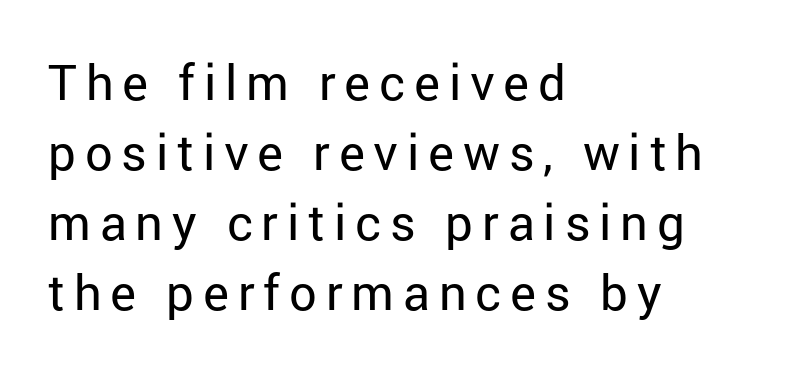
{"serif": "no", "italic": "no", "bold": "no", "weight": "regular", "width": "normal", "stroke_contrast": "low", "x_height": "medium", "monospaced": "no", "underline": "no", "align": "left", "line_spacing": "normal", "line_spacing_ratio": 1.43, "glyph_px": 49}
